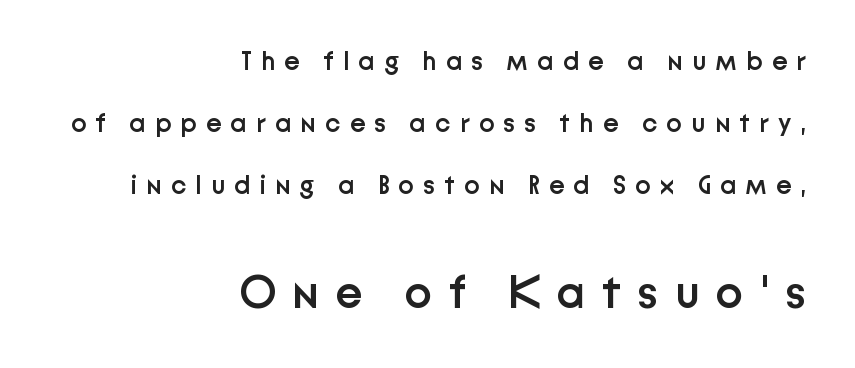
The image shows 46 px semibold sans-serif type, upright; set right-aligned, loose line spacing (2.38x), unusually wide letter spacing (+0.36 em), not underlined; the second (bottom) block is 1.77x larger; low stroke contrast and a medium x-height.
